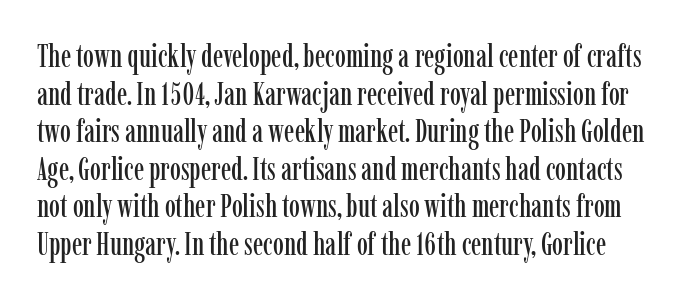
The image shows 31 px condensed serif type, upright; set line spacing 1.21x, normal letter spacing, not underlined; low stroke contrast and a medium x-height.
